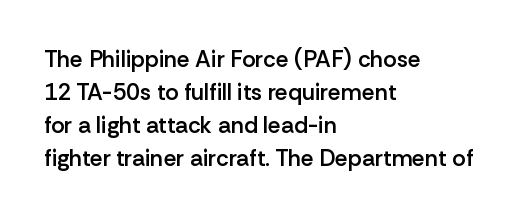
{"italic": "no", "bold": "semi", "underline": "no", "align": "left", "line_spacing": "normal", "line_spacing_ratio": 1.44, "letter_spacing": "normal", "letter_spacing_em": 0.0, "glyph_px": 23}
